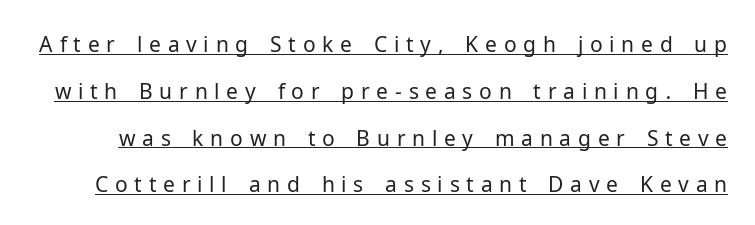
The image shows 21 px text type, upright; set loose line spacing (2.23x), unusually wide letter spacing (+0.32 em), underlined.
